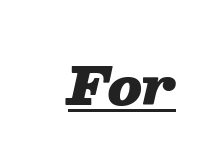
Q: Is the text bold? A: Yes.
Q: Is the text italic (slanted)? A: Yes, it leans right by about 13 degrees.
Q: Is the text underlined? A: Yes.
Q: Is the spacing between letters normal or unusually wide? A: Normal.
Q: Width (condensed, normal, or wide)? A: Wide.
Q: Stroke contrast? A: Low.
Q: x-height? A: Medium.
Q: Monospaced? A: No.
